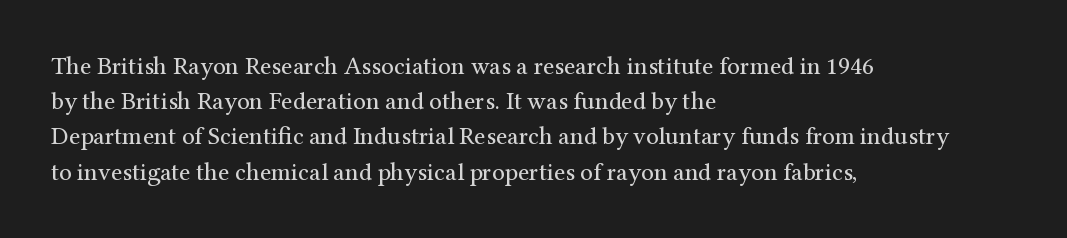
Q: Is the text bold? A: No.
Q: Is the text italic (slanted)? A: No, it is upright.
Q: Is the text underlined? A: No.
Q: How is the paragraph aligned? A: Left-aligned.
Q: Is the spacing between letters normal or unusually wide? A: Normal.
Q: Is the spacing between lines tight, normal or loose? A: Normal.
